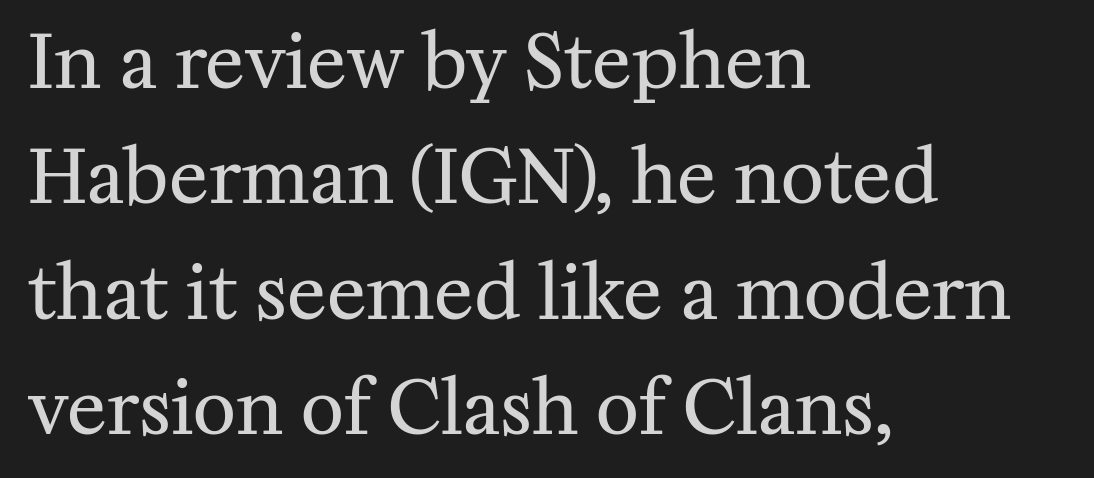
Nobody touched the tracking dial on this one. A typesetter would call this proportional, since set widths differ per character. Unbolded letterforms with no extra heft. Descenders are the only things crossing below the line. You can tell it's not italic because the verticals are truly vertical.
